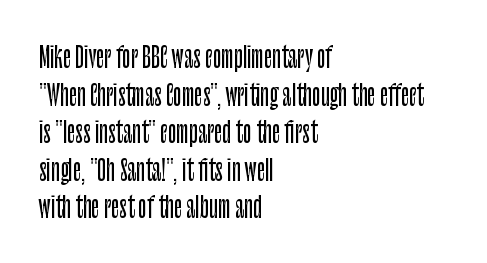
The image shows 28 px condensed sans-serif type, upright; set left-aligned, normal line spacing (1.34x), normal letter spacing, not underlined; low stroke contrast and a large x-height.
